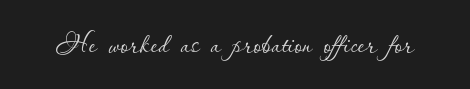
Q: Is the text bold? A: No.
Q: Is the text italic (slanted)? A: Yes.
Q: Is the text underlined? A: No.
Q: Is the spacing between letters normal or unusually wide? A: Normal.
Q: Width (condensed, normal, or wide)? A: Normal.
Q: Stroke contrast? A: Low.
Q: x-height? A: Small.
Q: Monospaced? A: No.
